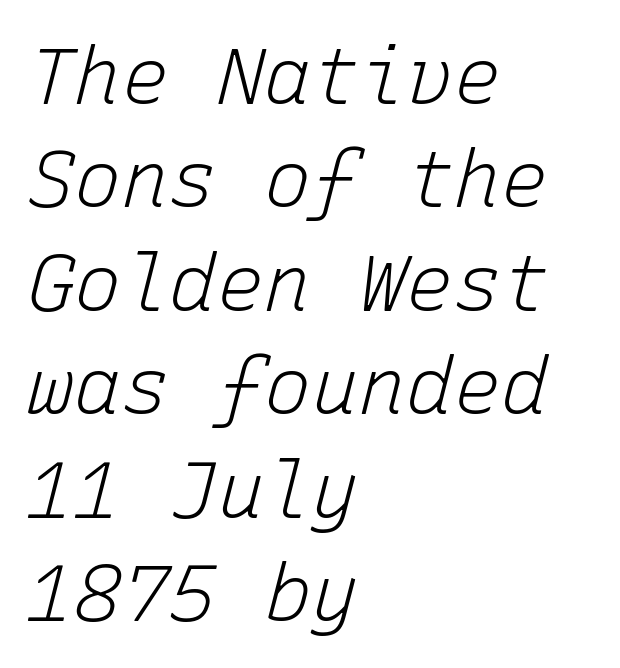
The image shows 79 px light type, italic (leaning right), monospaced; set left-aligned, normal line spacing (1.31x), normal letter spacing, not underlined; low stroke contrast and a medium x-height.
